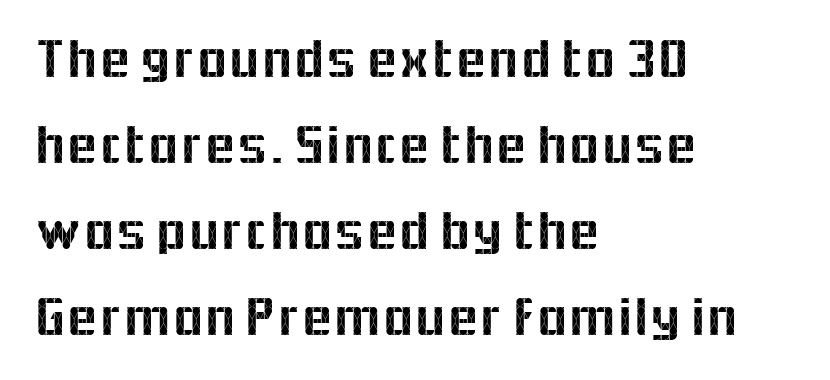
Character widths vary here, with narrow letters taking less room than wide ones. Quick note: underline off. Note: no serifs on the glyphs. It's the straight-up-and-down kind of type.
